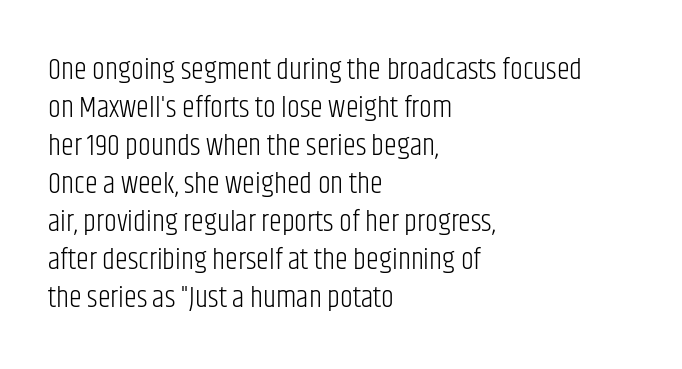
{"serif": "no", "italic": "no", "bold": "no", "weight": "light", "width": "condensed", "stroke_contrast": "low", "x_height": "large", "monospaced": "no", "underline": "no", "align": "left", "line_spacing": "normal", "line_spacing_ratio": 1.31, "letter_spacing": "normal", "letter_spacing_em": 0.0, "glyph_px": 29}
